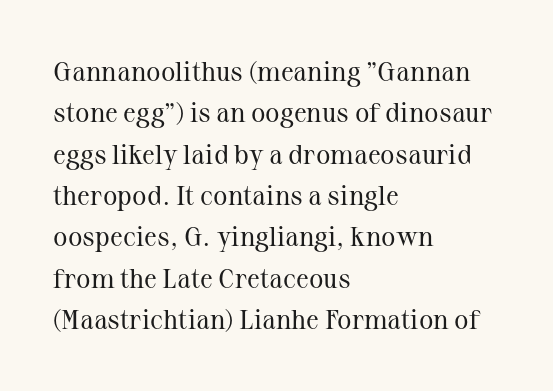
The image shows 27 px text type, upright; set left-aligned, normal line spacing (1.53x), normal letter spacing, not underlined.
